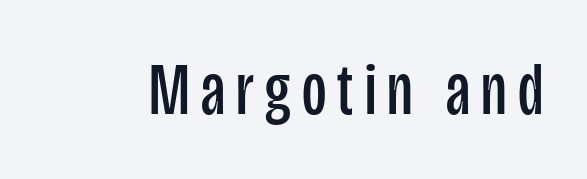
Q: Is the text bold? A: No.
Q: Is the text italic (slanted)? A: No, it is upright.
Q: Is the typeface a serif or a sans-serif typeface? A: Sans-serif.
Q: Is the text underlined? A: No.
Q: Width (condensed, normal, or wide)? A: Condensed.
Q: Stroke contrast? A: Low.
Q: x-height? A: Large.
Q: Monospaced? A: No.
